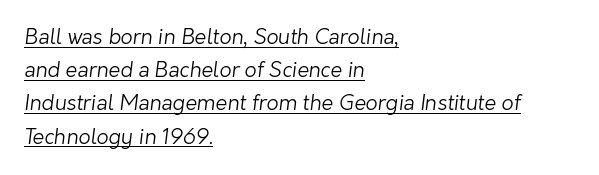
{"bold": "no", "underline": "yes", "align": "left", "line_spacing": "normal", "line_spacing_ratio": 1.58, "letter_spacing": "normal", "letter_spacing_em": 0.0, "glyph_px": 21}
